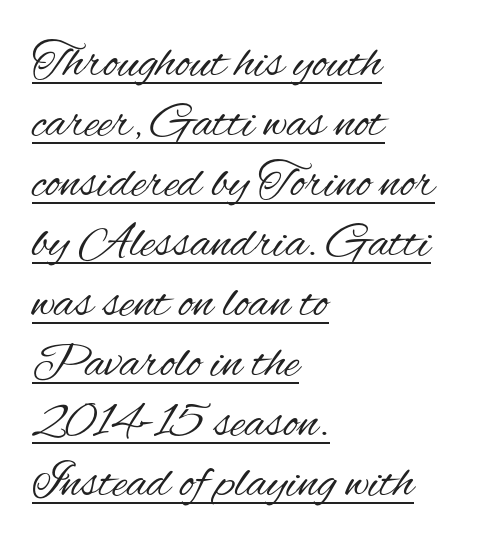
Standard letterfit; no display-style spreading of the glyphs. Every row of glyphs begins at an identical x-position on the left. Counters stay open thanks to moderate or lighter strokes. The face used here appears with an underline applied. The rendering uses natural spacing where letterforms have individual widths.
